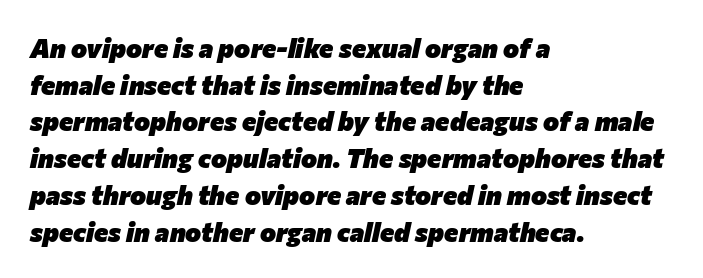
Q: Is the text bold? A: Yes.
Q: Is the text italic (slanted)? A: Yes, it leans right by about 12 degrees.
Q: Is the text underlined? A: No.
Q: How is the paragraph aligned? A: Left-aligned.
Q: Is the spacing between letters normal or unusually wide? A: Normal.
Q: Is the spacing between lines tight, normal or loose? A: Normal.
